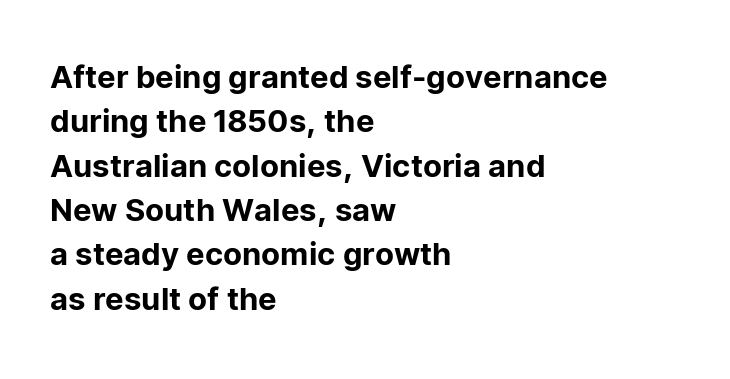
{"serif": "no", "italic": "no", "width": "normal", "stroke_contrast": "low", "x_height": "medium", "monospaced": "no", "underline": "no", "align": "left", "line_spacing": "normal", "line_spacing_ratio": 1.43, "letter_spacing": "normal", "letter_spacing_em": 0.0, "glyph_px": 31}
